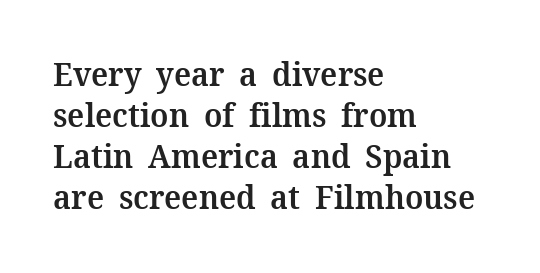
The image shows 33 px semibold serif type, upright; set left-aligned, line spacing 1.24x, normal letter spacing, not underlined; medium stroke contrast and a medium x-height.
